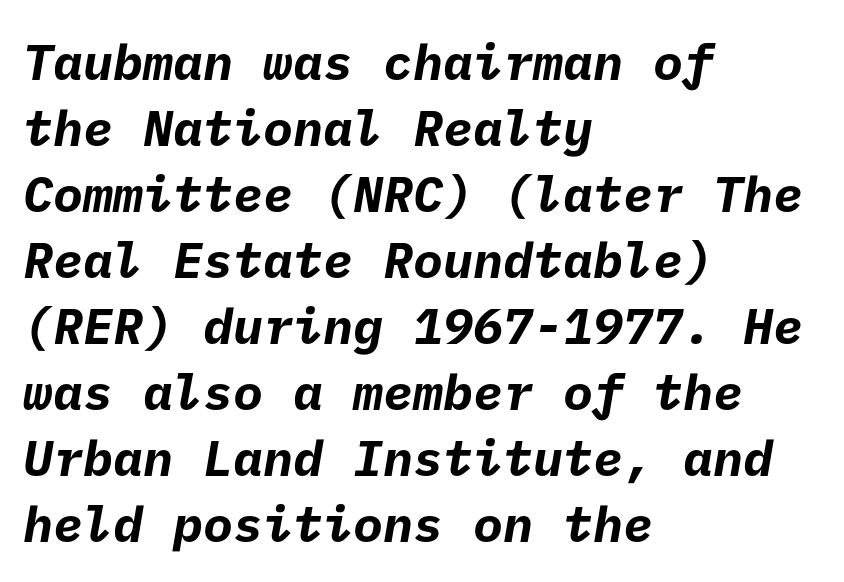
Leftover space on each line is placed entirely after the last word. Type without underlining. The vertical gap from one line to the next is medium. The text was rendered using a sans face with plain stroke endings.
